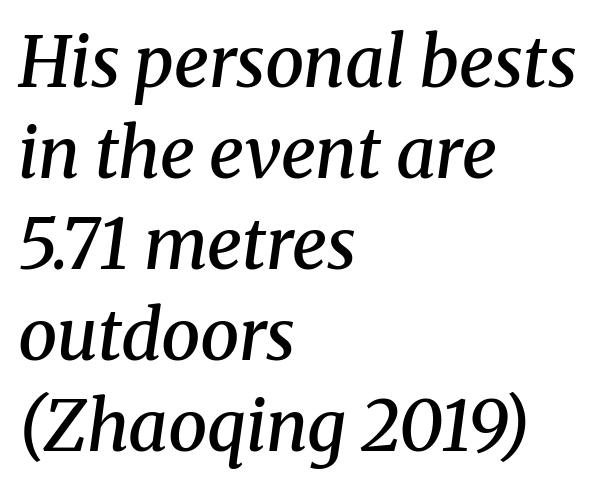
The image shows 70 px semibold serif type, italic (leaning right); set left-aligned, normal line spacing (1.3x), normal letter spacing, not underlined; medium stroke contrast and a medium x-height.
